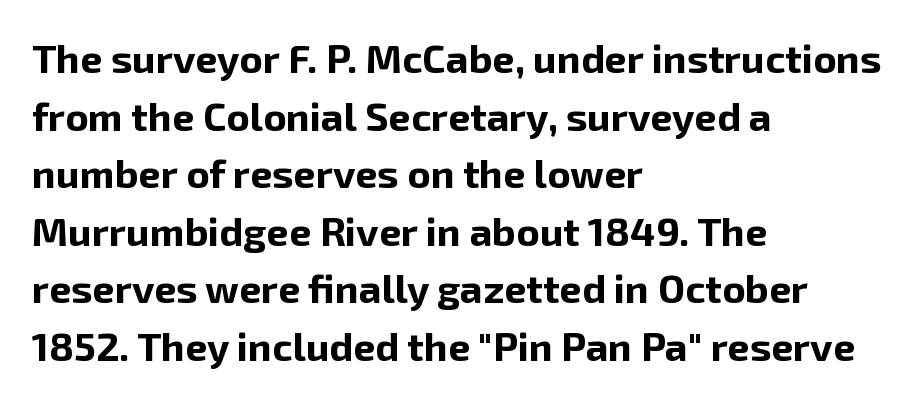
The image shows 40 px bold sans-serif type, upright; set left-aligned, normal line spacing (1.44x), normal letter spacing, not underlined; low stroke contrast and a medium x-height.
